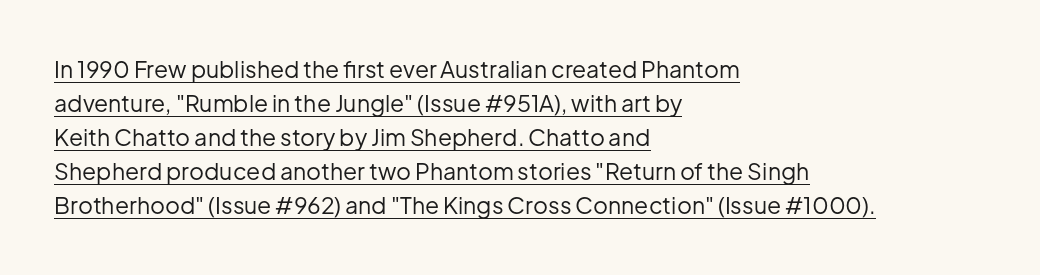
The image shows 23 px text type, upright; set left-aligned, normal line spacing (1.48x), normal letter spacing, underlined.
